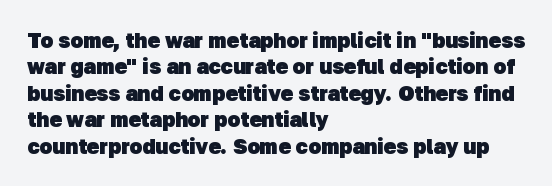
{"bold": "yes", "underline": "no", "align": "left", "line_spacing": "normal", "line_spacing_ratio": 1.26, "letter_spacing": "normal", "letter_spacing_em": 0.0, "glyph_px": 21}
